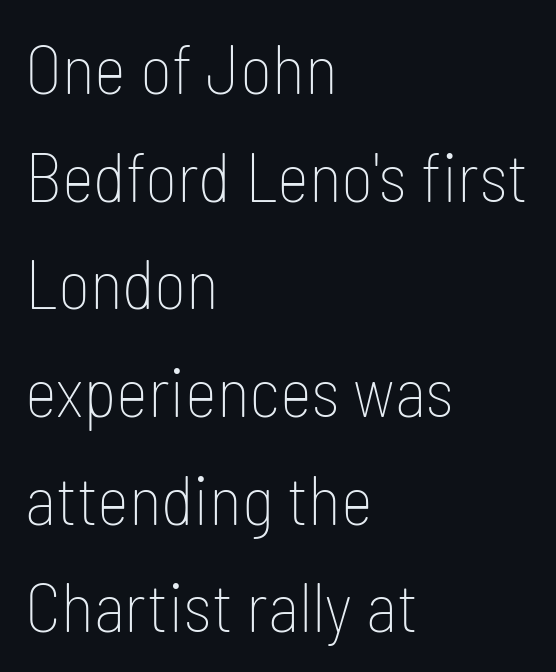
Q: Is the text bold? A: No.
Q: Is the text italic (slanted)? A: No, it is upright.
Q: Is the typeface a serif or a sans-serif typeface? A: Sans-serif.
Q: Is the text underlined? A: No.
Q: How is the paragraph aligned? A: Left-aligned.
Q: Is the spacing between letters normal or unusually wide? A: Normal.
Q: Is the spacing between lines tight, normal or loose? A: Normal.
Q: Width (condensed, normal, or wide)? A: Condensed.
Q: Stroke contrast? A: Low.
Q: x-height? A: Medium.
Q: Monospaced? A: No.
